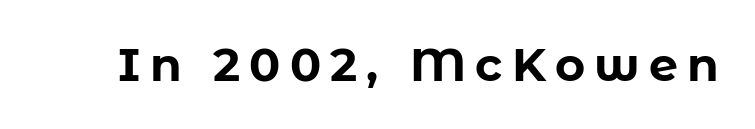
{"serif": "no", "italic": "no", "bold": "yes", "weight": "bold", "width": "normal", "stroke_contrast": "low", "x_height": "medium", "monospaced": "no", "underline": "no", "letter_spacing": "wide", "letter_spacing_em": 0.2, "glyph_px": 46}
